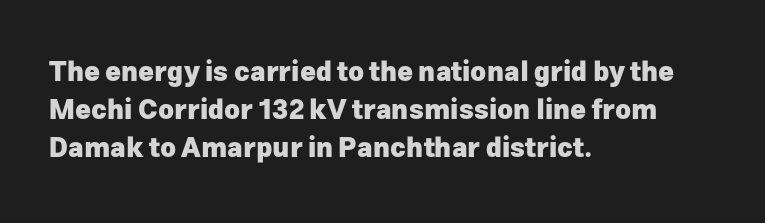
Nothing unusual about the tracking: characters are spaced as the font intends. Glance below the letters and you will spot only blank space. Designer's note — italics off, roman on. Alignment: flush left.
